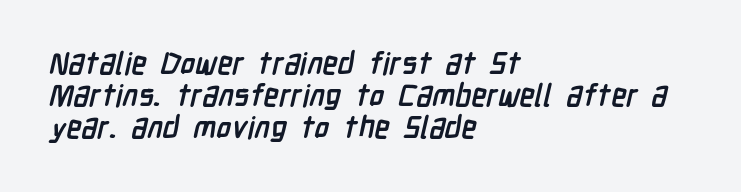
The image shows 31 px semibold, condensed sans-serif type; set left-aligned, tight line spacing (1.03x), normal letter spacing, not underlined; low stroke contrast and a medium x-height.
